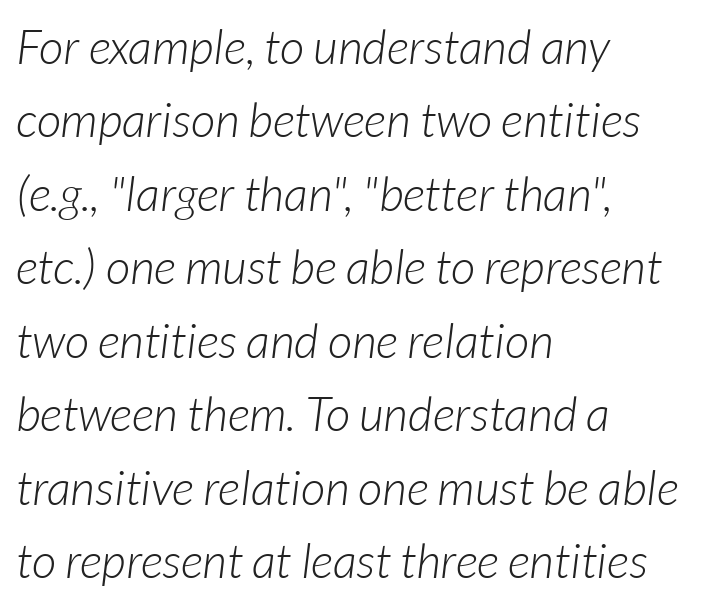
Q: Is the text bold? A: No.
Q: Is the text italic (slanted)? A: Yes, it leans right by about 7 degrees.
Q: Is the text underlined? A: No.
Q: How is the paragraph aligned? A: Left-aligned.
Q: Is the spacing between letters normal or unusually wide? A: Normal.
Q: Is the spacing between lines tight, normal or loose? A: Normal.
Q: Width (condensed, normal, or wide)? A: Normal.
Q: Stroke contrast? A: Low.
Q: x-height? A: Medium.
Q: Monospaced? A: No.
